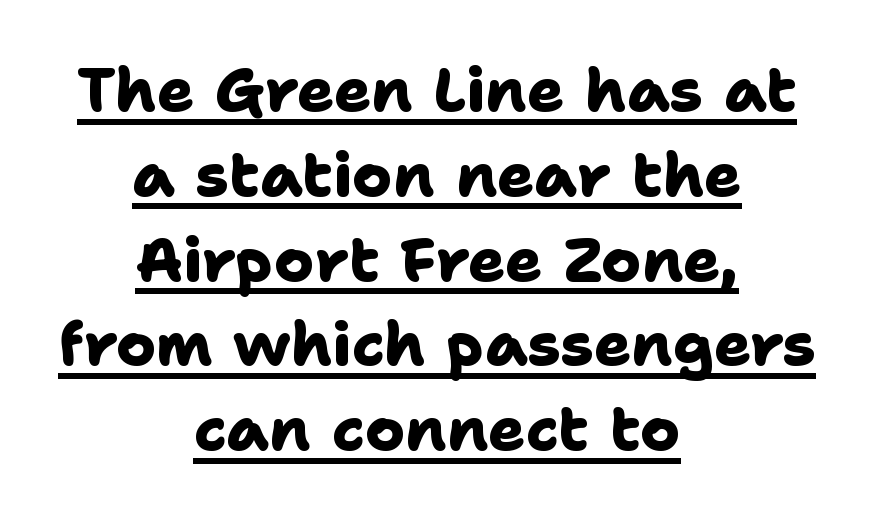
The image shows 61 px heavy sans-serif type; set centered, normal line spacing (1.39x), normal letter spacing, underlined; low stroke contrast and a medium x-height.
